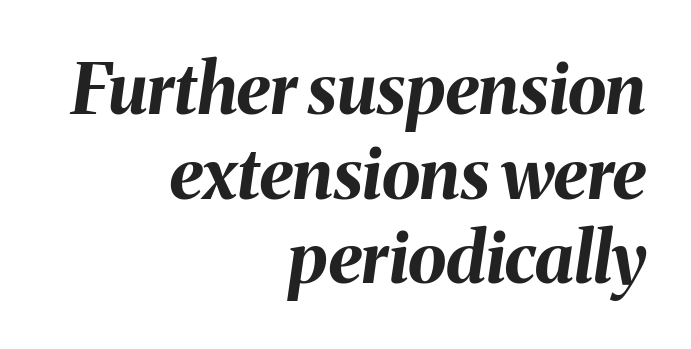
{"italic": "yes", "lean": "right", "slant_degrees": 8, "bold": "yes", "weight": "bold", "width": "normal", "stroke_contrast": "medium", "x_height": "medium", "monospaced": "no", "underline": "no", "align": "right", "line_spacing_ratio": 1.21, "letter_spacing": "normal", "letter_spacing_em": 0.0, "glyph_px": 70}
